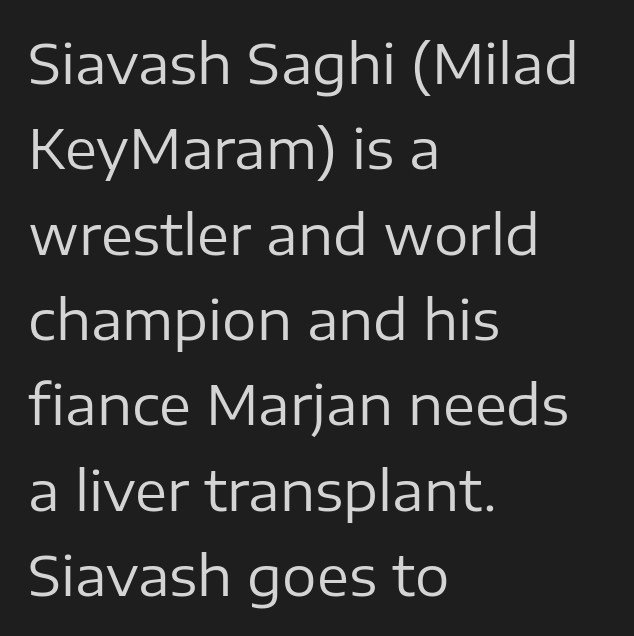
The image shows 54 px regular-weight sans-serif type, upright; set left-aligned, normal line spacing (1.58x), normal letter spacing, not underlined; low stroke contrast and a medium x-height.
